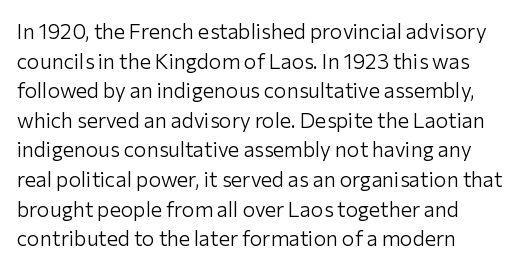
A typesetter would call this leading conventional body-copy spacing. In terms of letterspacing, this is plain default setting. Upright lettering throughout. The area under the type is left untouched. Bold? No — there's no thickening of the strokes.
